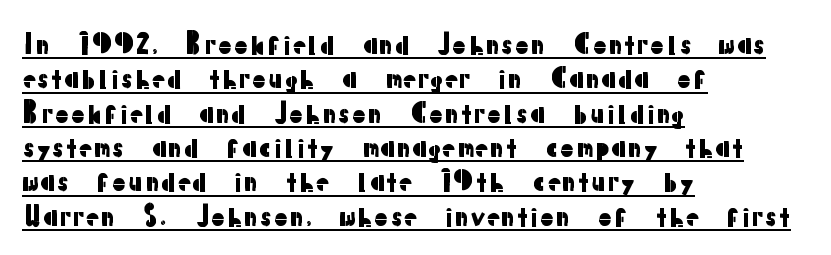
Q: Is the text italic (slanted)? A: No, it is upright.
Q: Is the text underlined? A: Yes.
Q: How is the paragraph aligned? A: Left-aligned.
Q: Is the spacing between letters normal or unusually wide? A: Normal.
Q: Is the spacing between lines tight, normal or loose? A: Normal.
